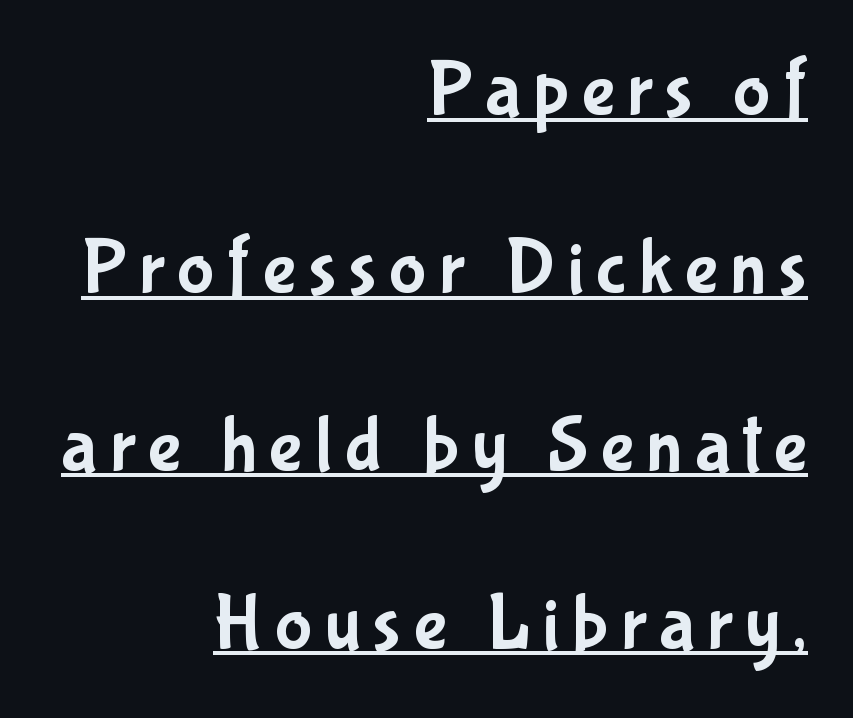
Q: Is the text italic (slanted)? A: No, it is upright.
Q: Is the typeface a serif or a sans-serif typeface? A: Sans-serif.
Q: Is the text underlined? A: Yes.
Q: How is the paragraph aligned? A: Right-aligned.
Q: Is the spacing between lines tight, normal or loose? A: Loose.
Q: Width (condensed, normal, or wide)? A: Condensed.
Q: Stroke contrast? A: Low.
Q: x-height? A: Medium.
Q: Monospaced? A: No.
